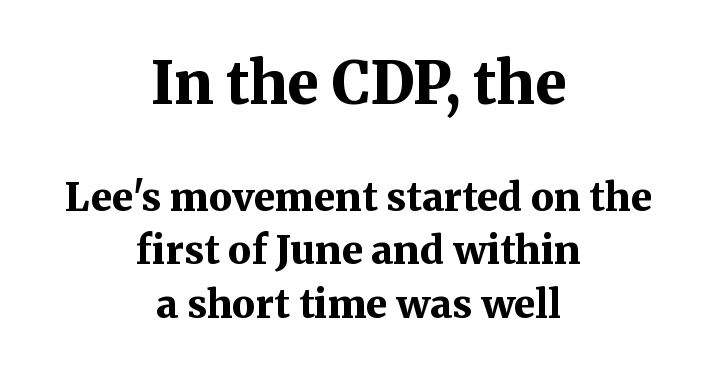
The image shows 58 px bold serif type, upright; set centered, normal line spacing (1.37x), normal letter spacing, not underlined; the first (top) block is 1.49x larger; medium stroke contrast and a medium x-height.
